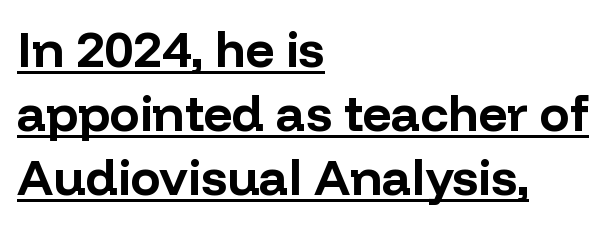
Q: Is the text bold? A: Yes.
Q: Is the text italic (slanted)? A: No, it is upright.
Q: Is the typeface a serif or a sans-serif typeface? A: Sans-serif.
Q: Is the text underlined? A: Yes.
Q: How is the paragraph aligned? A: Left-aligned.
Q: Is the spacing between letters normal or unusually wide? A: Normal.
Q: Is the spacing between lines tight, normal or loose? A: Normal.
Q: Width (condensed, normal, or wide)? A: Normal.
Q: Stroke contrast? A: Low.
Q: x-height? A: Medium.
Q: Monospaced? A: No.
